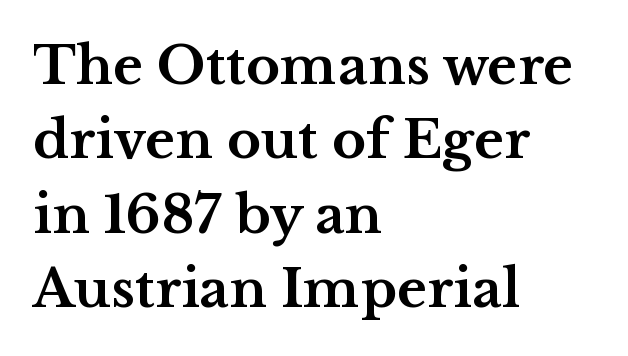
The image shows 52 px bold, wide serif type, upright; set left-aligned, normal line spacing (1.43x), normal letter spacing, not underlined; medium stroke contrast and a medium x-height.
